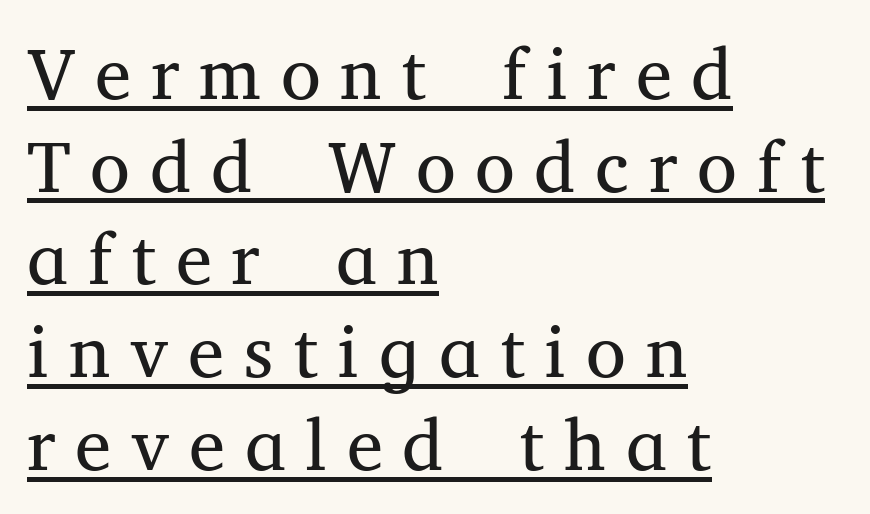
{"serif": "yes", "italic": "no", "bold": "no", "weight": "regular", "width": "normal", "stroke_contrast": "medium", "x_height": "medium", "monospaced": "no", "underline": "yes", "align": "left", "line_spacing": "normal", "line_spacing_ratio": 1.27, "letter_spacing": "wide", "letter_spacing_em": 0.27, "glyph_px": 73}
